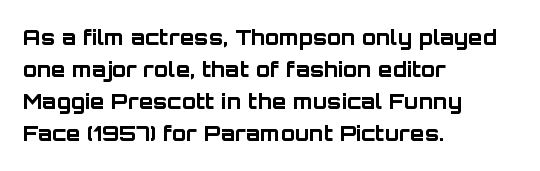
{"italic": "no", "bold": "yes", "underline": "no", "align": "left", "line_spacing": "normal", "line_spacing_ratio": 1.53, "letter_spacing": "normal", "letter_spacing_em": 0.0, "glyph_px": 21}
